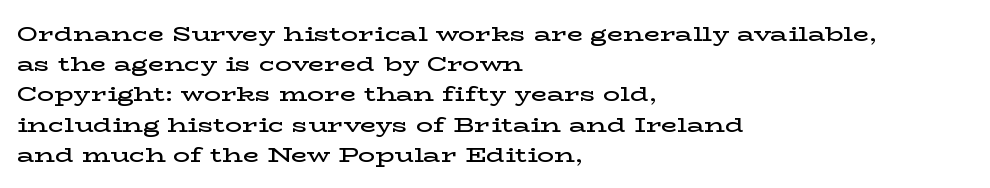
Q: Is the text bold? A: Semi-bold.
Q: Is the text italic (slanted)? A: No, it is upright.
Q: Is the text underlined? A: No.
Q: How is the paragraph aligned? A: Left-aligned.
Q: Is the spacing between letters normal or unusually wide? A: Normal.
Q: Is the spacing between lines tight, normal or loose? A: Normal.
